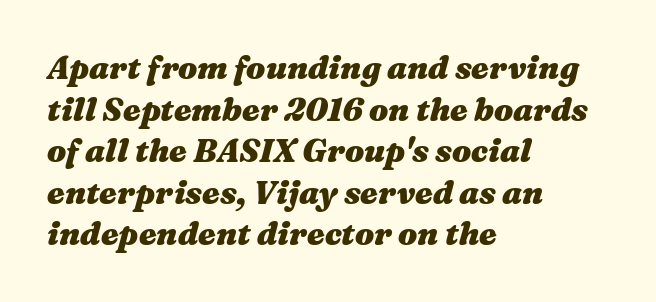
{"italic": "yes", "lean": "right", "slant_degrees": 16, "bold": "yes", "weight": "heavy", "width": "wide", "stroke_contrast": "medium", "x_height": "medium", "monospaced": "no", "underline": "no", "align": "left", "line_spacing": "normal", "line_spacing_ratio": 1.3, "letter_spacing": "normal", "letter_spacing_em": 0.0, "glyph_px": 32}
